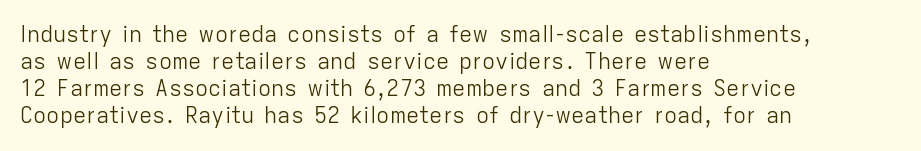
{"italic": "no", "bold": "no", "underline": "no", "align": "left", "line_spacing_ratio": 1.23, "letter_spacing": "normal", "letter_spacing_em": 0.0, "glyph_px": 22}
